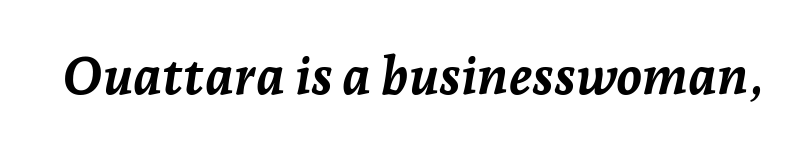
A typesetter would call this proportional, since set widths differ per character. Weight check: bold — yes, fully. Check the space under the baseline: it is left empty. Compared with typical body copy, the letter spacing here is the same. The typography opts for an oblique posture over an upright one.
